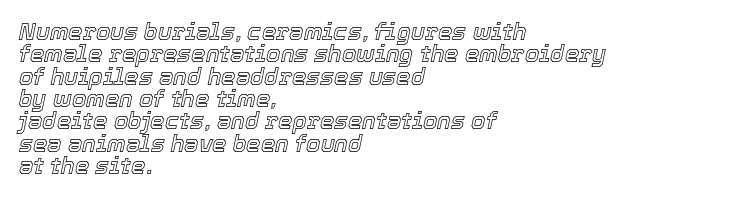
The image shows 23 px text type, italic (leaning right); set left-aligned, tight line spacing (0.97x), normal letter spacing, not underlined.
